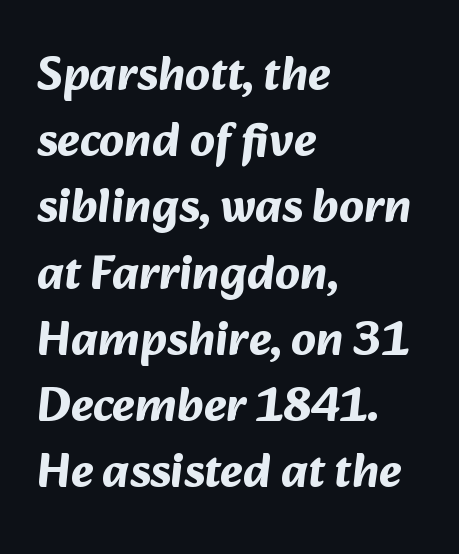
Q: Is the text bold? A: Yes.
Q: Is the typeface a serif or a sans-serif typeface? A: Sans-serif.
Q: Is the text underlined? A: No.
Q: How is the paragraph aligned? A: Left-aligned.
Q: Is the spacing between letters normal or unusually wide? A: Normal.
Q: Is the spacing between lines tight, normal or loose? A: Normal.
Q: Width (condensed, normal, or wide)? A: Normal.
Q: Stroke contrast? A: Medium.
Q: x-height? A: Medium.
Q: Monospaced? A: No.
